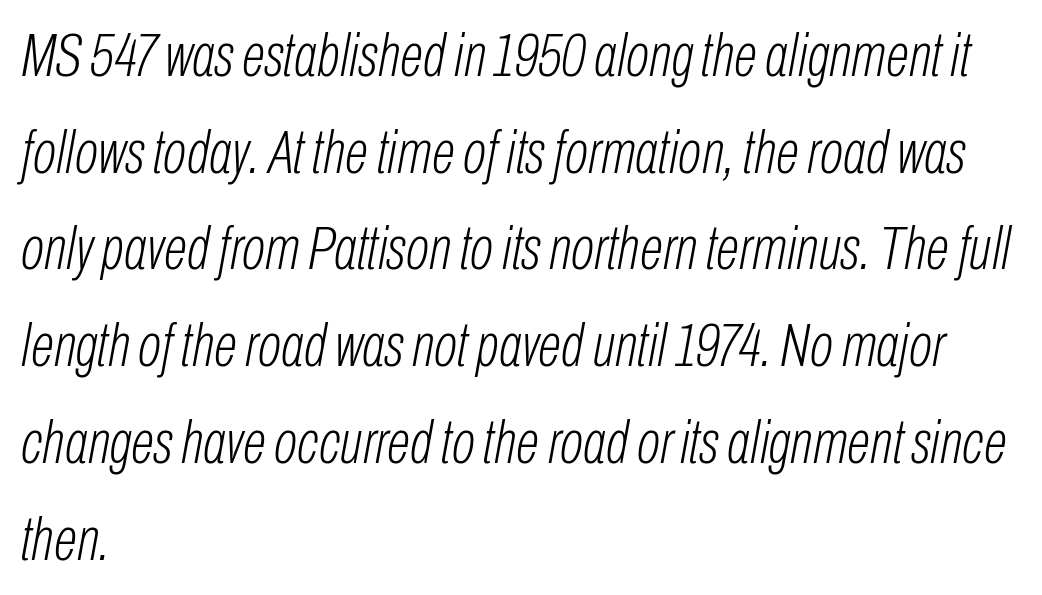
{"italic": "yes", "lean": "right", "slant_degrees": 10, "bold": "no", "weight": "light", "width": "condensed", "stroke_contrast": "low", "x_height": "medium", "monospaced": "no", "underline": "no", "align": "left", "line_spacing": "normal", "line_spacing_ratio": 1.56, "letter_spacing": "normal", "letter_spacing_em": 0.0, "glyph_px": 62}
